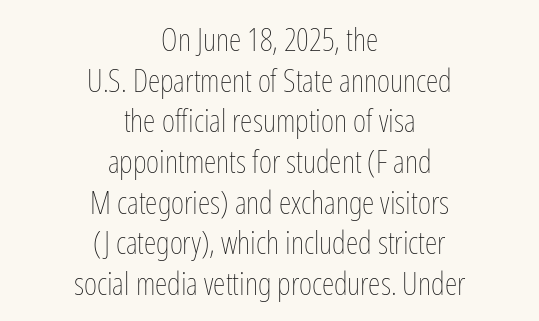
Q: Is the text bold? A: No.
Q: Is the text italic (slanted)? A: No, it is upright.
Q: Is the text underlined? A: No.
Q: How is the paragraph aligned? A: Centered.
Q: Is the spacing between letters normal or unusually wide? A: Normal.
Q: Is the spacing between lines tight, normal or loose? A: Normal.
Q: Width (condensed, normal, or wide)? A: Condensed.
Q: Stroke contrast? A: Low.
Q: x-height? A: Medium.
Q: Monospaced? A: No.
